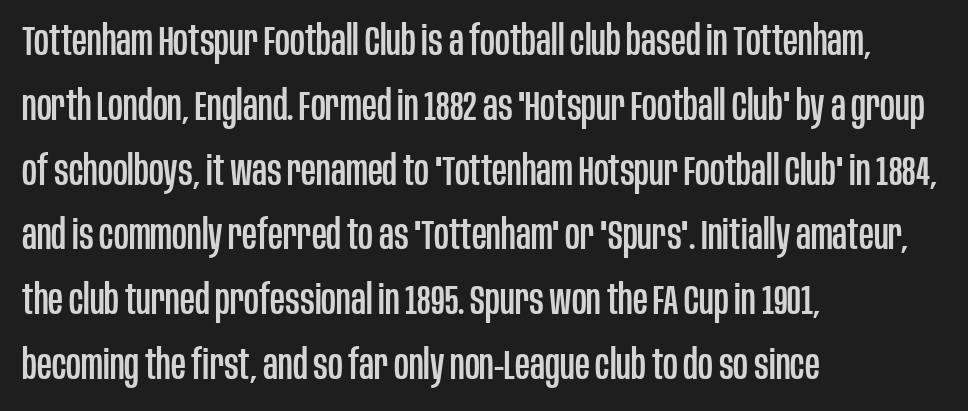
Q: Is the text italic (slanted)? A: No, it is upright.
Q: Is the typeface a serif or a sans-serif typeface? A: Sans-serif.
Q: Is the text underlined? A: No.
Q: How is the paragraph aligned? A: Left-aligned.
Q: Is the spacing between letters normal or unusually wide? A: Normal.
Q: Is the spacing between lines tight, normal or loose? A: Normal.
Q: Width (condensed, normal, or wide)? A: Condensed.
Q: Stroke contrast? A: Low.
Q: x-height? A: Large.
Q: Monospaced? A: No.
